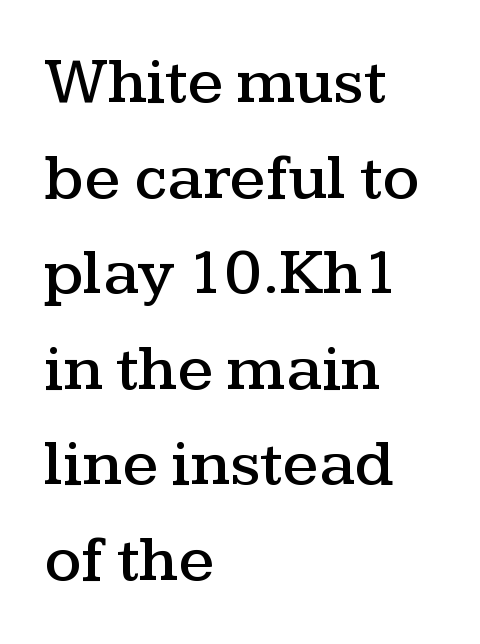
The image shows 65 px wide serif type, upright; set left-aligned, normal line spacing (1.47x), normal letter spacing, not underlined; medium stroke contrast and a medium x-height.
